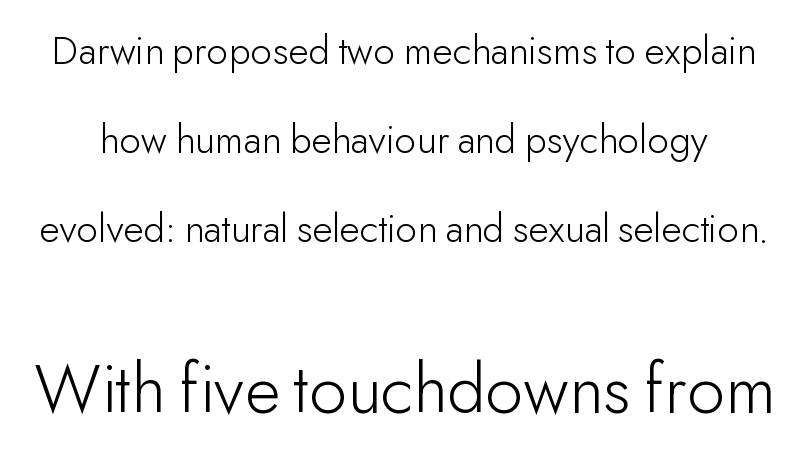
Q: Is the text bold? A: No.
Q: Is the text italic (slanted)? A: No, it is upright.
Q: Is the typeface a serif or a sans-serif typeface? A: Sans-serif.
Q: Is the text underlined? A: No.
Q: Is the spacing between letters normal or unusually wide? A: Normal.
Q: Is the spacing between lines tight, normal or loose? A: Loose.
Q: Which block of text is set in a larger size, the first (top) or the second (bottom)? A: The second (bottom) one.
Q: Width (condensed, normal, or wide)? A: Normal.
Q: Stroke contrast? A: Low.
Q: x-height? A: Small.
Q: Monospaced? A: No.
